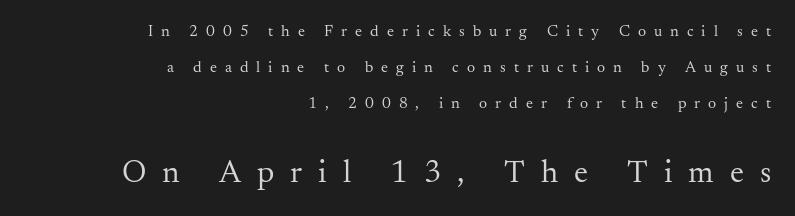
{"serif": "yes", "italic": "no", "bold": "no", "weight": "regular", "width": "normal", "stroke_contrast": "medium", "x_height": "small", "monospaced": "no", "underline": "no", "align": "right", "line_spacing": "loose", "line_spacing_ratio": 2.26, "letter_spacing": "wide", "letter_spacing_em": 0.5, "larger_block": "second", "size_ratio": 2.0, "glyph_px": 32}
